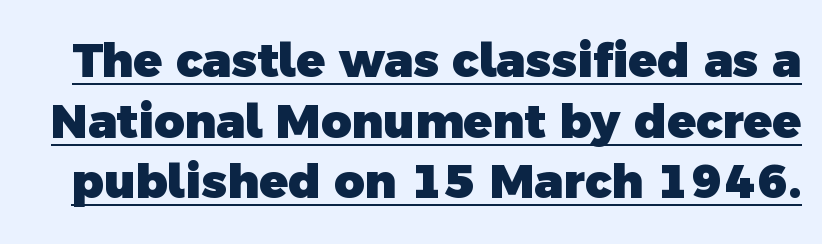
The image shows 47 px heavy sans-serif type; set normal line spacing (1.29x), normal letter spacing, underlined; a medium x-height.
